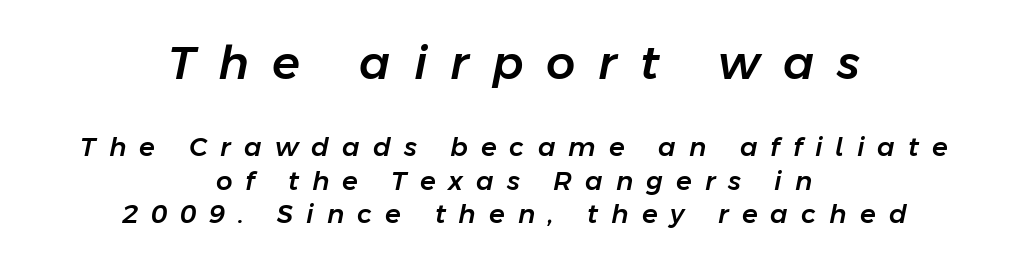
Q: Is the text italic (slanted)? A: Yes, it leans right by about 11 degrees.
Q: Is the text underlined? A: No.
Q: How is the paragraph aligned? A: Centered.
Q: Is the spacing between letters normal or unusually wide? A: Unusually wide.
Q: Is the spacing between lines tight, normal or loose? A: Normal.
Q: Which block of text is set in a larger size, the first (top) or the second (bottom)? A: The first (top) one.
Q: Width (condensed, normal, or wide)? A: Normal.
Q: Stroke contrast? A: Low.
Q: x-height? A: Medium.
Q: Monospaced? A: No.
